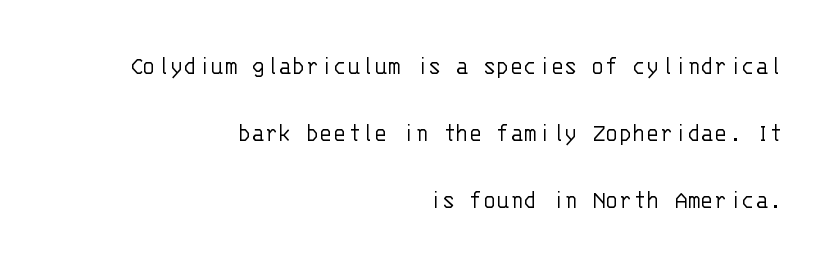
The image shows 28 px light sans-serif type, upright, monospaced; set right-aligned, loose line spacing (2.4x), normal letter spacing, not underlined; low stroke contrast and a large x-height.
